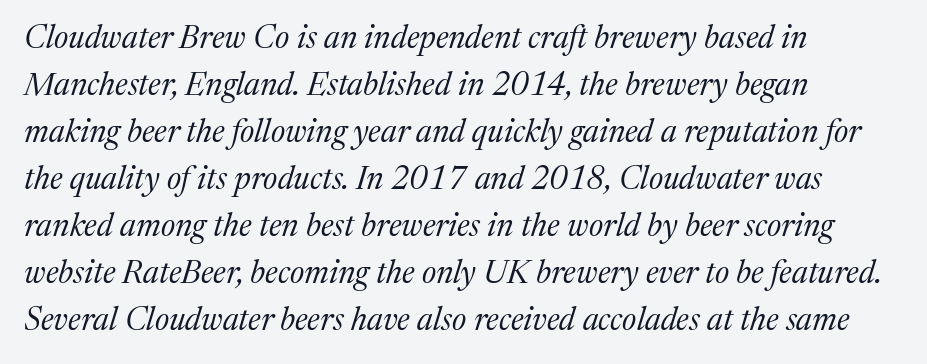
{"serif": "yes", "italic": "yes", "lean": "right", "slant_degrees": 17, "bold": "no", "weight": "regular", "width": "normal", "stroke_contrast": "medium", "x_height": "medium", "monospaced": "no", "underline": "no", "align": "left", "line_spacing": "normal", "line_spacing_ratio": 1.47, "letter_spacing": "normal", "letter_spacing_em": 0.0, "glyph_px": 32}
